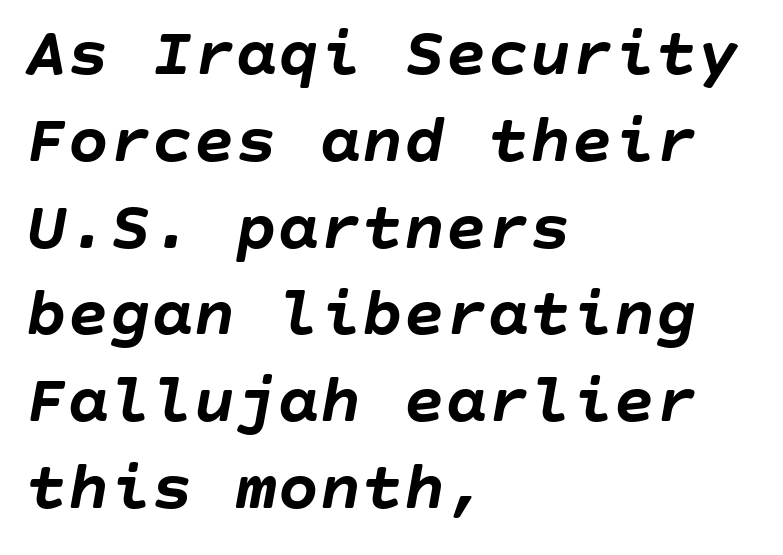
Designer's note — italics engaged. Its strokes are broad and dark, the hallmark of bold type. Characters follow at the spacing the type designer built in. If you drew a ruler down the left edge, every line would touch it.
